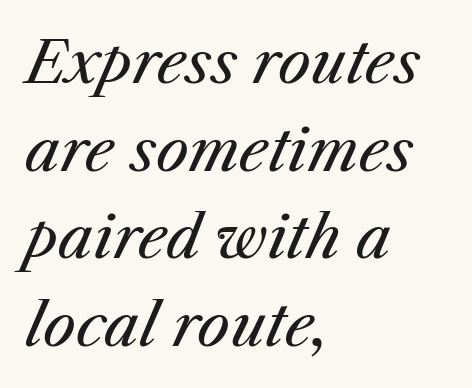
Leftover space on each line is placed entirely after the last word. The space between consecutive lines is moderate. This sample has the flowing, uneven cadence of proportional lettering. Default kerning and tracking; the words read as compact shapes. The lettering tilts uniformly, giving the passage an italic look. Descenders are the only things crossing below the line.
